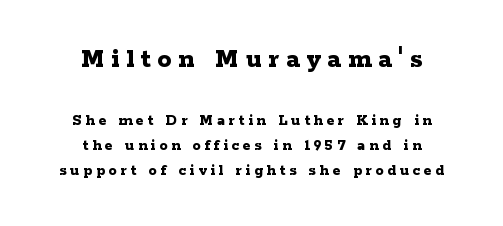
Anything drawn beneath the words? Only blank space. It's the straight-up-and-down kind of type. If you squint, the top block still reads clearly — it's the larger of the two. This is heavy type, rendered in bold. The letters carry serifs — small finishing strokes at the ends of their stems. This sample has the flowing, uneven cadence of proportional lettering.
